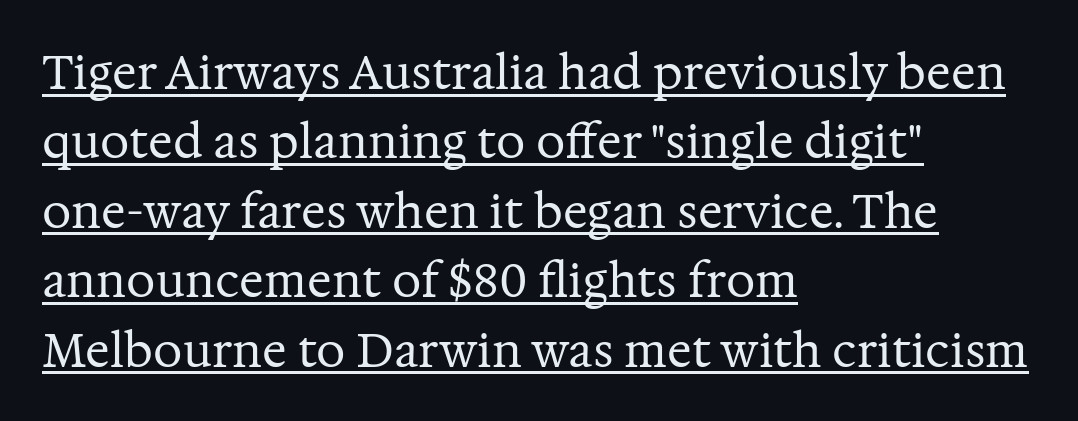
Q: Is the text bold? A: No.
Q: Is the text italic (slanted)? A: No, it is upright.
Q: Is the typeface a serif or a sans-serif typeface? A: Serif.
Q: Is the text underlined? A: Yes.
Q: How is the paragraph aligned? A: Left-aligned.
Q: Is the spacing between letters normal or unusually wide? A: Normal.
Q: Is the spacing between lines tight, normal or loose? A: Normal.
Q: Width (condensed, normal, or wide)? A: Normal.
Q: Stroke contrast? A: Medium.
Q: x-height? A: Medium.
Q: Monospaced? A: No.
